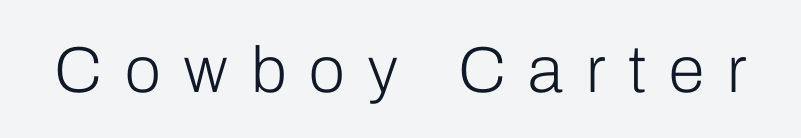
Q: Is the text bold? A: No.
Q: Is the text italic (slanted)? A: No, it is upright.
Q: Is the typeface a serif or a sans-serif typeface? A: Sans-serif.
Q: Is the text underlined? A: No.
Q: Is the spacing between letters normal or unusually wide? A: Unusually wide.
Q: Width (condensed, normal, or wide)? A: Normal.
Q: Stroke contrast? A: Low.
Q: x-height? A: Medium.
Q: Monospaced? A: No.
